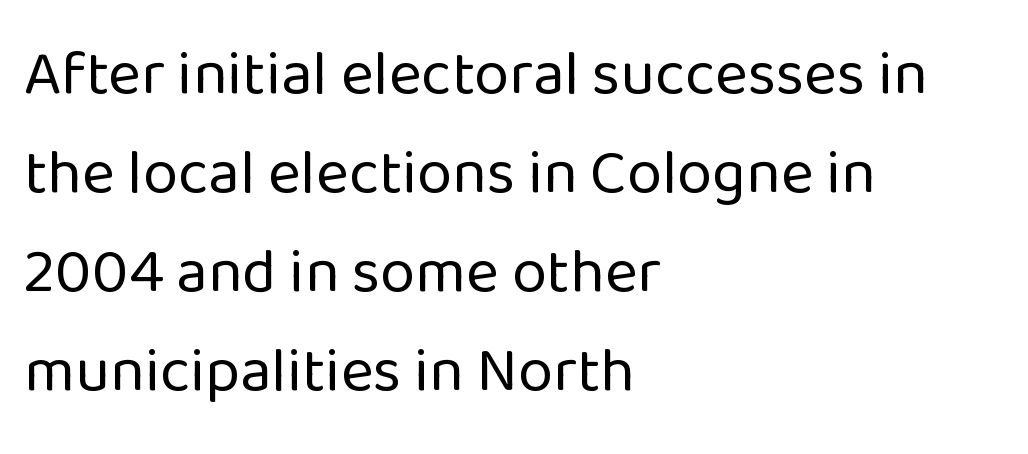
The image shows 63 px regular-weight sans-serif type, upright; set left-aligned, normal line spacing (1.57x), normal letter spacing, not underlined; low stroke contrast and a medium x-height.
